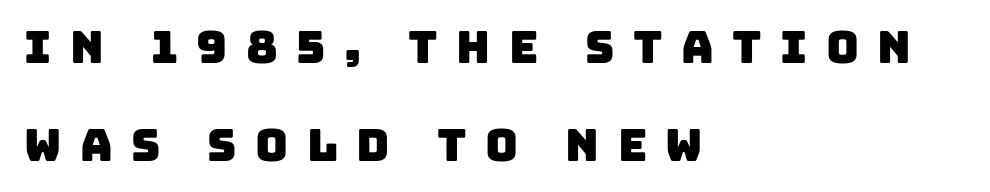
{"serif": "no", "width": "normal", "stroke_contrast": "low", "x_height": "large", "monospaced": "no", "underline": "no", "align": "left", "line_spacing": "loose", "line_spacing_ratio": 2.17, "letter_spacing": "wide", "letter_spacing_em": 0.41, "glyph_px": 45}
